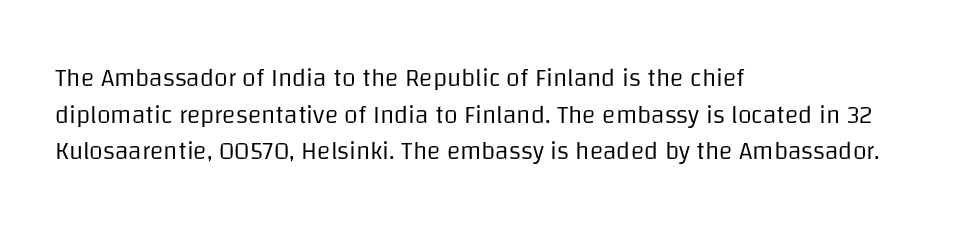
Weight: in the light-to-regular range. In CSS terms this would be text-align: left. The letters stand straight up with perfectly vertical stems. Each new line begins a customary step beneath the previous one. Characters follow at the spacing the type designer built in.
